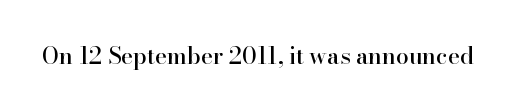
Each word holds together tightly as a unit, with standard inter-letter gaps. Posture: upright roman. The specimen omits any rule beneath the text block's lines.
